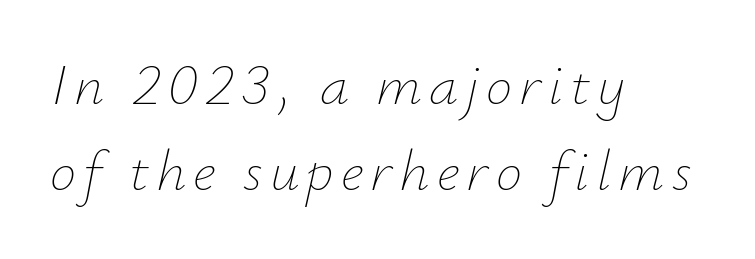
Q: Is the text bold? A: No.
Q: Is the text italic (slanted)? A: Yes, it leans right by about 12 degrees.
Q: Is the text underlined? A: No.
Q: How is the paragraph aligned? A: Left-aligned.
Q: Is the spacing between lines tight, normal or loose? A: Normal.
Q: Width (condensed, normal, or wide)? A: Normal.
Q: Stroke contrast? A: Low.
Q: x-height? A: Small.
Q: Monospaced? A: No.
